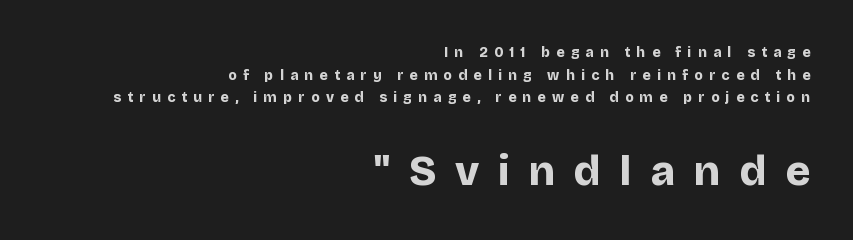
{"serif": "no", "italic": "no", "bold": "yes", "weight": "bold", "width": "normal", "stroke_contrast": "low", "x_height": "large", "monospaced": "no", "underline": "no", "align": "right", "line_spacing": "normal", "line_spacing_ratio": 1.62, "letter_spacing": "wide", "letter_spacing_em": 0.45, "larger_block": "second", "size_ratio": 3.0, "glyph_px": 42}
